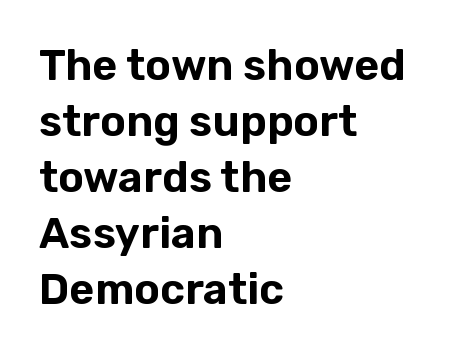
Notice how the passage keeps a crisp vertical edge on the left only. No extra tracking has been applied to these lines. Letterform terminals end flat and unadorned throughout the passage. Do the characters align in a grid? No, the font is proportional.
